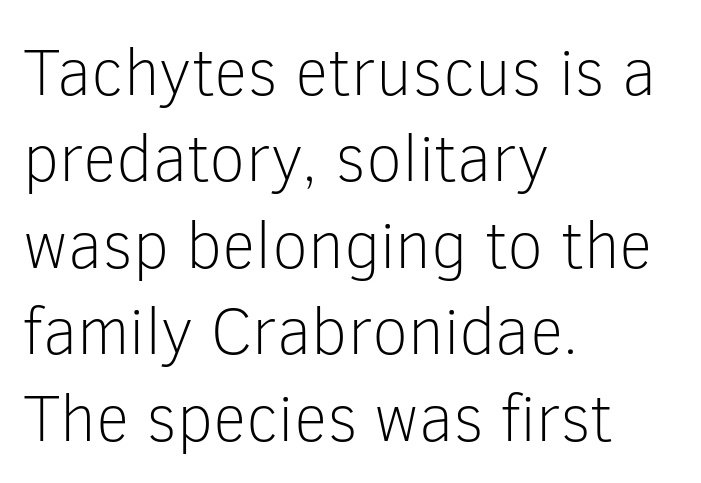
Q: Is the text bold? A: No.
Q: Is the text italic (slanted)? A: No, it is upright.
Q: Is the typeface a serif or a sans-serif typeface? A: Sans-serif.
Q: Is the text underlined? A: No.
Q: How is the paragraph aligned? A: Left-aligned.
Q: Is the spacing between letters normal or unusually wide? A: Normal.
Q: Is the spacing between lines tight, normal or loose? A: Normal.
Q: Width (condensed, normal, or wide)? A: Normal.
Q: Stroke contrast? A: Low.
Q: x-height? A: Medium.
Q: Monospaced? A: No.
